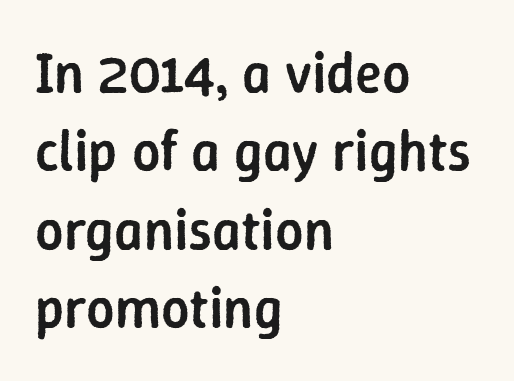
The image shows 56 px semibold sans-serif type, upright; set left-aligned, normal line spacing (1.4x), normal letter spacing, not underlined; low stroke contrast and a medium x-height.
